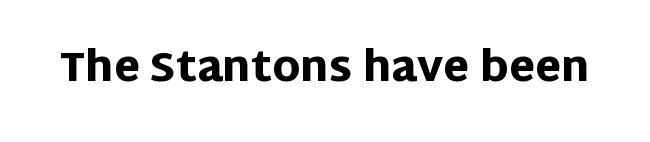
Q: Is the text bold? A: Yes.
Q: Is the text italic (slanted)? A: No, it is upright.
Q: Is the typeface a serif or a sans-serif typeface? A: Sans-serif.
Q: Is the text underlined? A: No.
Q: Is the spacing between letters normal or unusually wide? A: Normal.
Q: Width (condensed, normal, or wide)? A: Normal.
Q: Stroke contrast? A: Low.
Q: x-height? A: Large.
Q: Monospaced? A: No.
